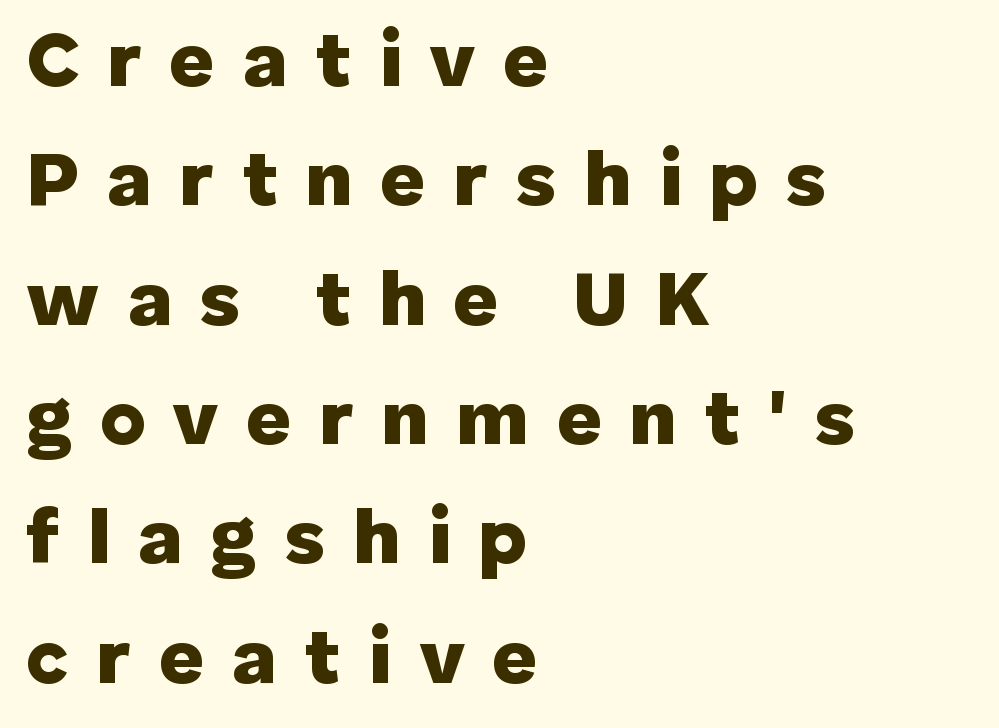
The image shows 78 px heavy sans-serif type, upright; set left-aligned, normal line spacing (1.53x), unusually wide letter spacing (+0.35 em), not underlined; low stroke contrast and a medium x-height.
